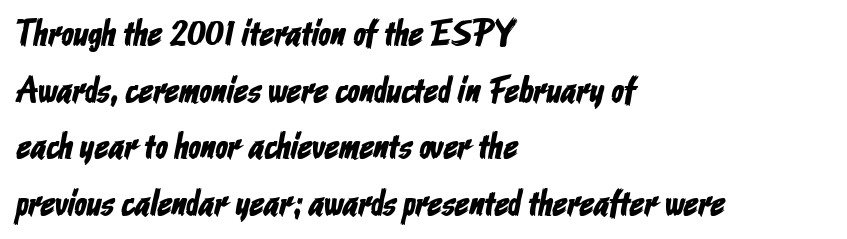
{"serif": "no", "width": "condensed", "stroke_contrast": "low", "x_height": "medium", "monospaced": "no", "underline": "no", "align": "left", "line_spacing": "normal", "line_spacing_ratio": 1.57, "letter_spacing": "normal", "letter_spacing_em": 0.0, "glyph_px": 36}
